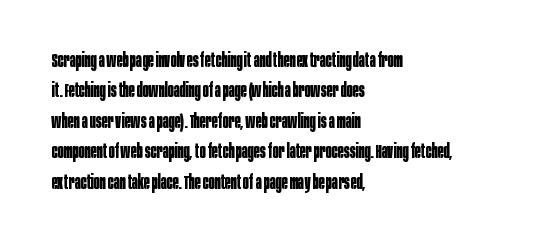
Q: Is the text bold? A: Yes.
Q: Is the text italic (slanted)? A: No, it is upright.
Q: Is the text underlined? A: No.
Q: How is the paragraph aligned? A: Left-aligned.
Q: Is the spacing between letters normal or unusually wide? A: Normal.
Q: Is the spacing between lines tight, normal or loose? A: Normal.
